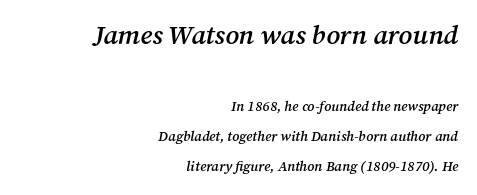
{"italic": "yes", "lean": "right", "slant_degrees": 12, "bold": "semi", "underline": "no", "align": "right", "line_spacing": "loose", "line_spacing_ratio": 2.13, "letter_spacing": "normal", "letter_spacing_em": 0.0, "larger_block": "first", "size_ratio": 1.93, "glyph_px": 27}
